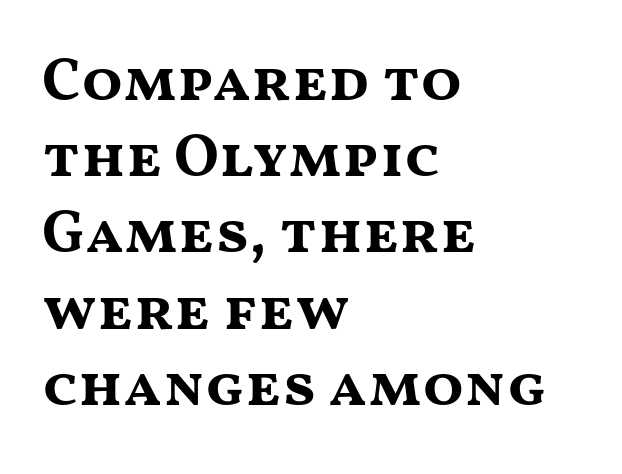
The image shows 60 px bold, wide sans-serif type, upright; set left-aligned, normal line spacing (1.27x), normal letter spacing, not underlined; medium stroke contrast and a medium x-height.
